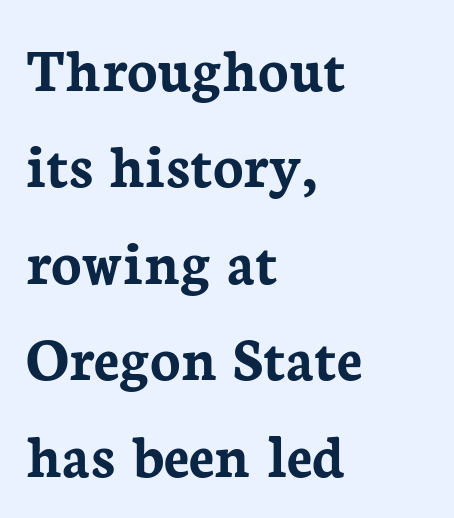
Tracking here is standard; glyphs follow each other at the usual distance. The passage shown is typed in a proportional face where columns would drift. You'd pick this weight for a headline — it's a proper bold. Only glyphs here, with clear space below each row.
